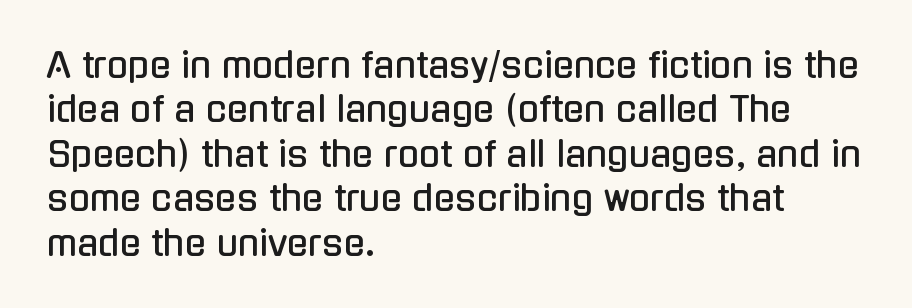
Does the leading feel generous? No, just average. Words appear dense and cohesive because spacing is normal. These lines are set flush left with a ragged right edge. Type without underlining. Each letter keeps its own natural width here, so spacing adapts to shape.
